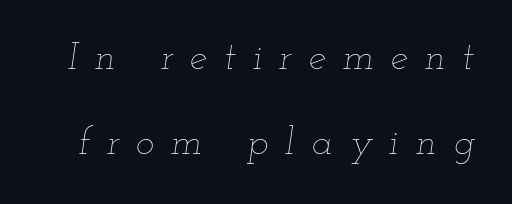
Airy leading. Lines of text with bare space underneath. This sample uses an oblique cut, with every glyph tilted off the vertical. The typesetting does not lean heavy: it is not bold. Looks like regular typesetting: each glyph gets only the width it needs.
